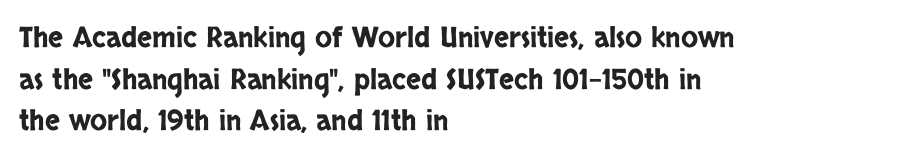
Q: Is the text italic (slanted)? A: No, it is upright.
Q: Is the typeface a serif or a sans-serif typeface? A: Sans-serif.
Q: Is the text underlined? A: No.
Q: How is the paragraph aligned? A: Left-aligned.
Q: Is the spacing between letters normal or unusually wide? A: Normal.
Q: Is the spacing between lines tight, normal or loose? A: Normal.
Q: Width (condensed, normal, or wide)? A: Condensed.
Q: Stroke contrast? A: Low.
Q: x-height? A: Large.
Q: Monospaced? A: No.
